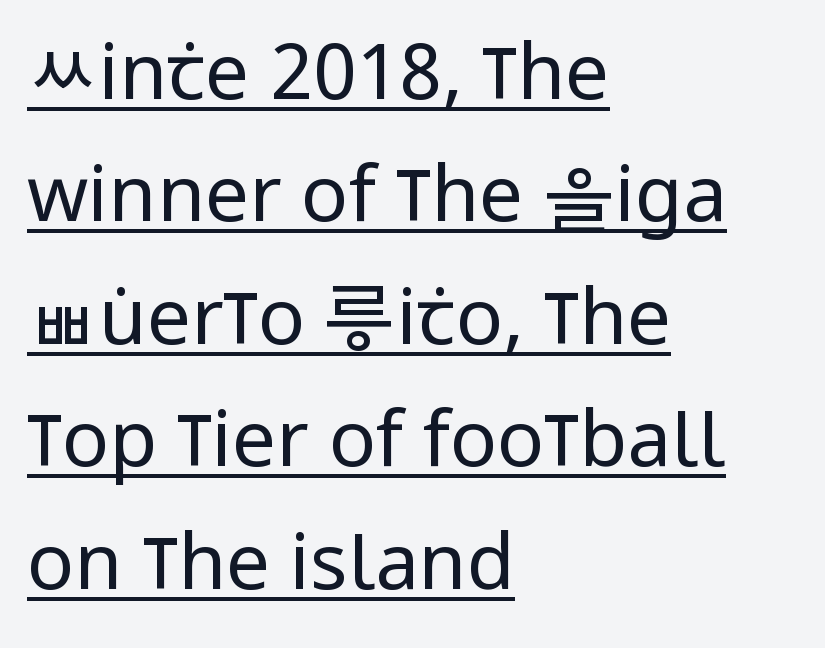
Q: Is the text bold? A: No.
Q: Is the text italic (slanted)? A: No, it is upright.
Q: Is the typeface a serif or a sans-serif typeface? A: Sans-serif.
Q: Is the text underlined? A: Yes.
Q: How is the paragraph aligned? A: Left-aligned.
Q: Is the spacing between letters normal or unusually wide? A: Normal.
Q: Is the spacing between lines tight, normal or loose? A: Normal.
Q: Width (condensed, normal, or wide)? A: Condensed.
Q: Stroke contrast? A: Low.
Q: x-height? A: Large.
Q: Monospaced? A: No.
